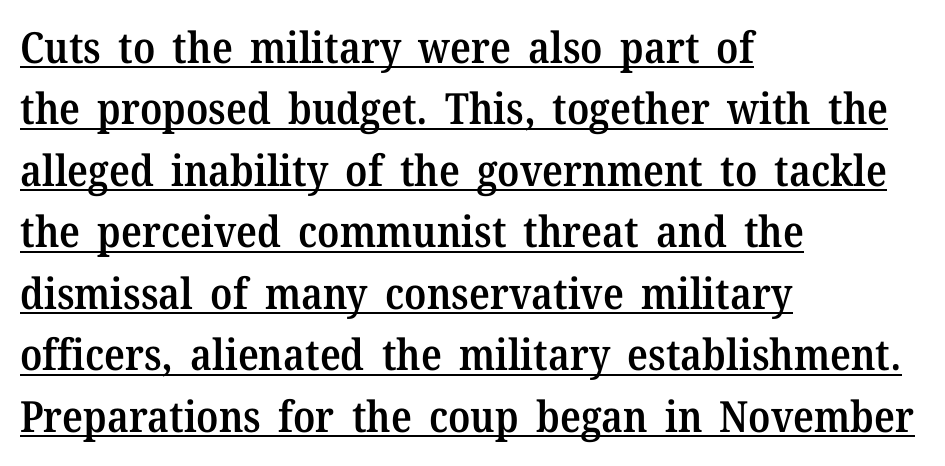
Q: Is the text bold? A: Semi-bold.
Q: Is the text italic (slanted)? A: No, it is upright.
Q: Is the typeface a serif or a sans-serif typeface? A: Serif.
Q: Is the text underlined? A: Yes.
Q: How is the paragraph aligned? A: Left-aligned.
Q: Is the spacing between letters normal or unusually wide? A: Normal.
Q: Is the spacing between lines tight, normal or loose? A: Normal.
Q: Width (condensed, normal, or wide)? A: Normal.
Q: Stroke contrast? A: Medium.
Q: x-height? A: Medium.
Q: Monospaced? A: No.
